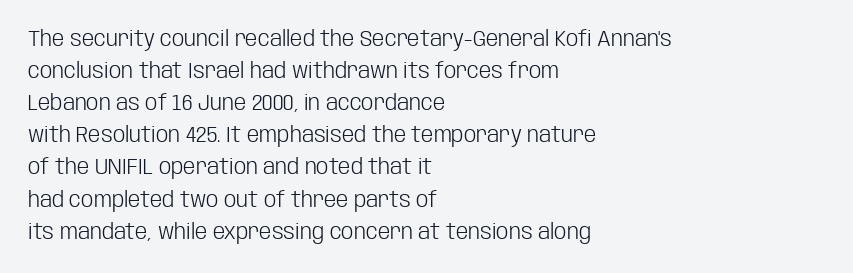
Weight: in the light-to-regular range. These lines keep a tight, regular rhythm from letter to letter. Any mark beneath the type? The region is blank. Left-aligned paragraph, ragged on the right. If you drew a line through each stem, it would be perfectly vertical. Honestly, the row spacing looks completely unremarkable.
